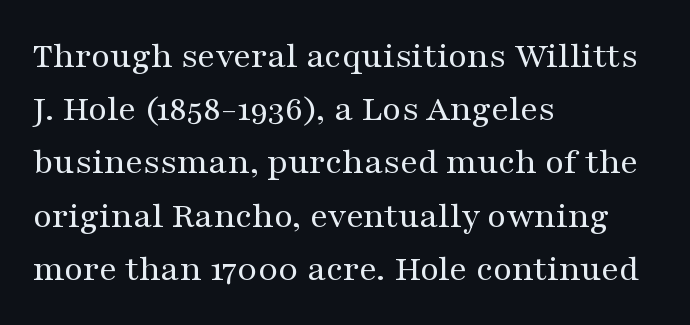
{"serif": "yes", "italic": "no", "bold": "no", "weight": "regular", "width": "wide", "stroke_contrast": "medium", "x_height": "medium", "monospaced": "no", "underline": "no", "align": "left", "line_spacing": "normal", "line_spacing_ratio": 1.4, "letter_spacing": "normal", "letter_spacing_em": 0.0, "glyph_px": 38}
